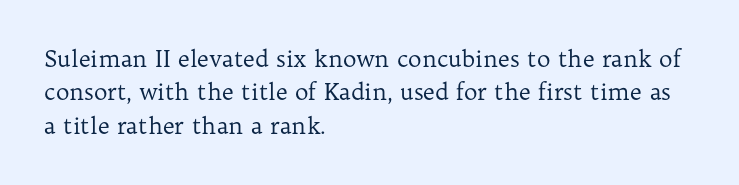
{"italic": "no", "bold": "no", "underline": "no", "align": "left", "line_spacing": "normal", "line_spacing_ratio": 1.45, "letter_spacing": "normal", "letter_spacing_em": 0.0, "glyph_px": 23}
